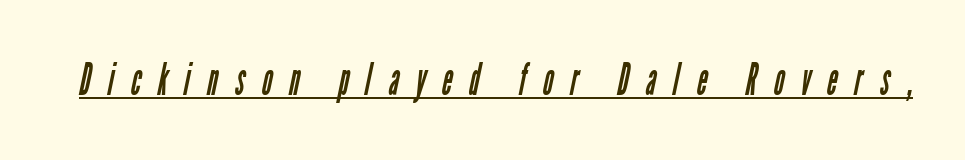
Serifs: no, the terminals of the letterforms are clean. Heft: none added — not bold. These lines are rendered in a variable-pitch font. Underlining? Definitely there. Tracking value appears strongly positive — letters spread wide.
